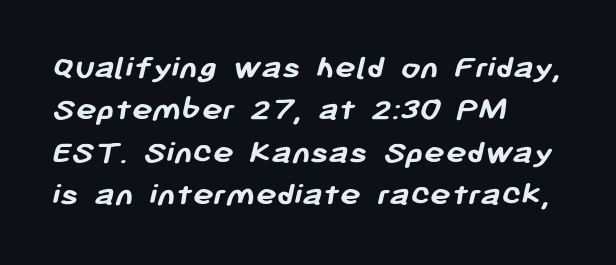
Q: Is the text bold? A: Yes.
Q: Is the typeface a serif or a sans-serif typeface? A: Sans-serif.
Q: Is the text underlined? A: No.
Q: How is the paragraph aligned? A: Left-aligned.
Q: Is the spacing between letters normal or unusually wide? A: Normal.
Q: Width (condensed, normal, or wide)? A: Normal.
Q: Stroke contrast? A: Low.
Q: x-height? A: Medium.
Q: Monospaced? A: No.
